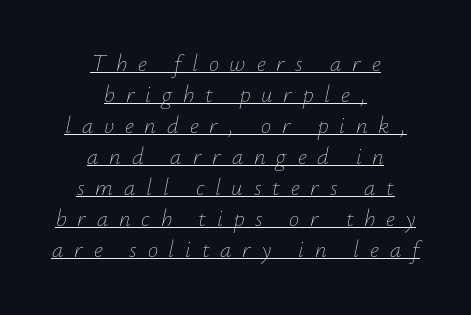
Q: Is the text bold? A: No.
Q: Is the text italic (slanted)? A: Yes, it leans right by about 12 degrees.
Q: Is the text underlined? A: Yes.
Q: How is the paragraph aligned? A: Centered.
Q: Is the spacing between letters normal or unusually wide? A: Unusually wide.
Q: Is the spacing between lines tight, normal or loose? A: Normal.
